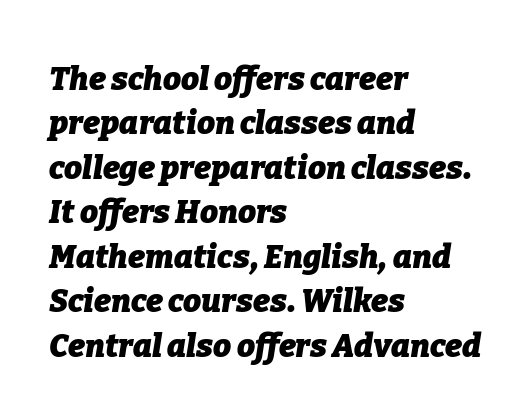
The image shows 32 px heavy type, italic (leaning right); set left-aligned, normal line spacing (1.39x), normal letter spacing, not underlined; low stroke contrast and a medium x-height.
